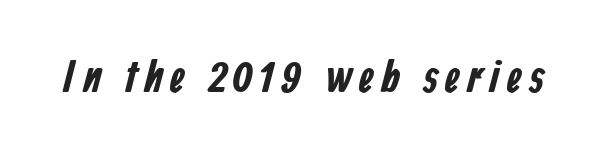
The image shows 45 px bold, condensed sans-serif type; set not underlined; low stroke contrast and a medium x-height.
